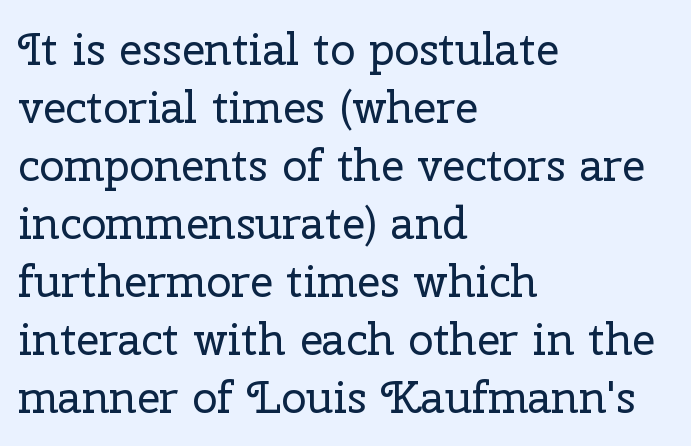
Q: Is the text bold? A: No.
Q: Is the text italic (slanted)? A: No, it is upright.
Q: Is the typeface a serif or a sans-serif typeface? A: Serif.
Q: Is the text underlined? A: No.
Q: How is the paragraph aligned? A: Left-aligned.
Q: Is the spacing between letters normal or unusually wide? A: Normal.
Q: Is the spacing between lines tight, normal or loose? A: Normal.
Q: Width (condensed, normal, or wide)? A: Normal.
Q: Stroke contrast? A: Low.
Q: x-height? A: Medium.
Q: Monospaced? A: No.
